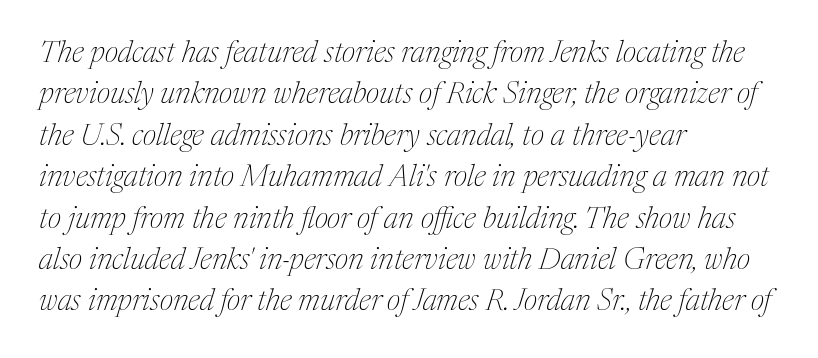
{"serif": "yes", "italic": "yes", "lean": "right", "slant_degrees": 17, "bold": "no", "weight": "thin", "width": "normal", "stroke_contrast": "medium", "x_height": "medium", "monospaced": "no", "underline": "no", "align": "left", "line_spacing": "normal", "line_spacing_ratio": 1.38, "letter_spacing": "normal", "letter_spacing_em": 0.0, "glyph_px": 30}
